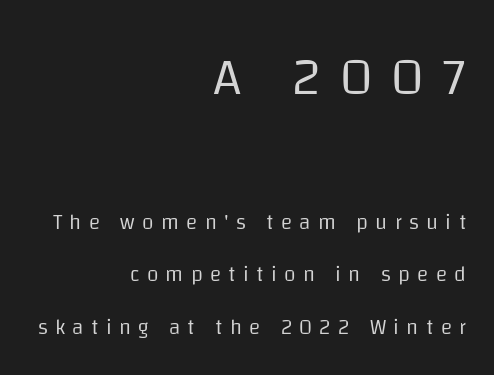
The image shows 53 px regular-weight sans-serif type, upright; set right-aligned, loose line spacing (2.5x), unusually wide letter spacing (+0.35 em), not underlined; the first (top) block is 2.52x larger; low stroke contrast and a large x-height.
